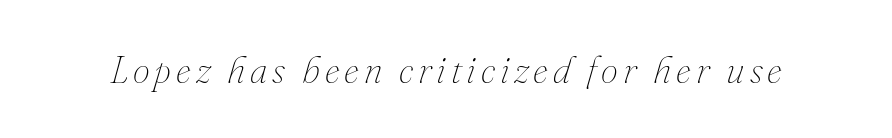
Q: Is the text bold? A: No.
Q: Is the text italic (slanted)? A: Yes, it leans right by about 16 degrees.
Q: Is the text underlined? A: No.
Q: Width (condensed, normal, or wide)? A: Normal.
Q: Stroke contrast? A: Medium.
Q: x-height? A: Small.
Q: Monospaced? A: No.
